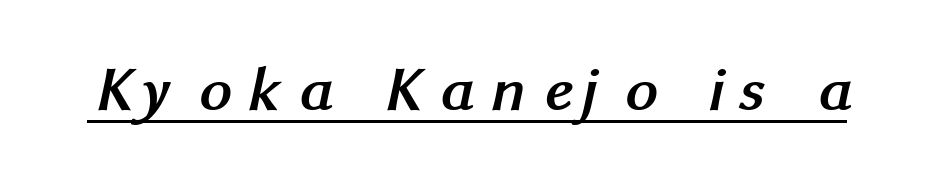
Q: Is the text bold? A: Yes.
Q: Is the typeface a serif or a sans-serif typeface? A: Sans-serif.
Q: Is the text underlined? A: Yes.
Q: Is the spacing between letters normal or unusually wide? A: Unusually wide.
Q: Width (condensed, normal, or wide)? A: Normal.
Q: Stroke contrast? A: Medium.
Q: x-height? A: Medium.
Q: Monospaced? A: No.
